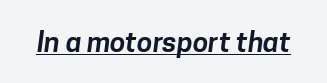
Looks like regular typesetting: each glyph gets only the width it needs. Examine the stroke ends and you'll find no serifs. You can see a thin bar hugging the bottom of the glyphs. These lines keep a tight, regular rhythm from letter to letter.
